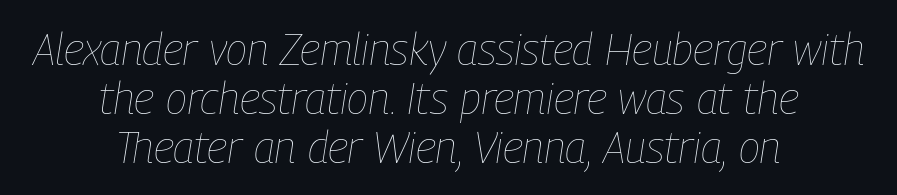
If you measured baseline to baseline, you'd find a short distance. A typesetter would call this proportional, since set widths differ per character. In terms of letterspacing, this is plain default setting. Stroke thickness stays within the range of a standard reading face or lighter. Casual observation: everything's sitting right in the middle.
